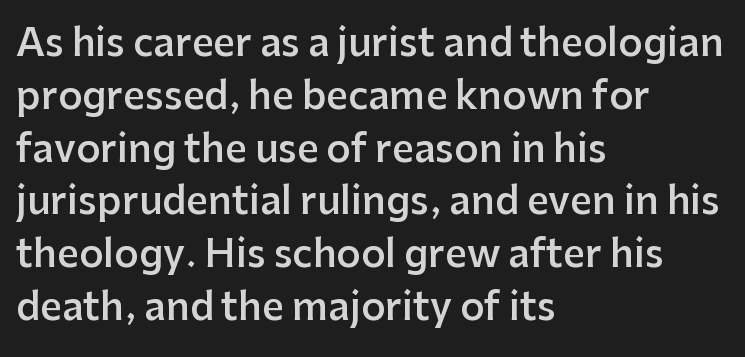
{"serif": "no", "italic": "no", "bold": "semi", "weight": "semibold", "width": "normal", "stroke_contrast": "low", "x_height": "medium", "monospaced": "no", "underline": "no", "align": "left", "line_spacing": "normal", "line_spacing_ratio": 1.39, "letter_spacing": "normal", "letter_spacing_em": 0.0, "glyph_px": 38}
